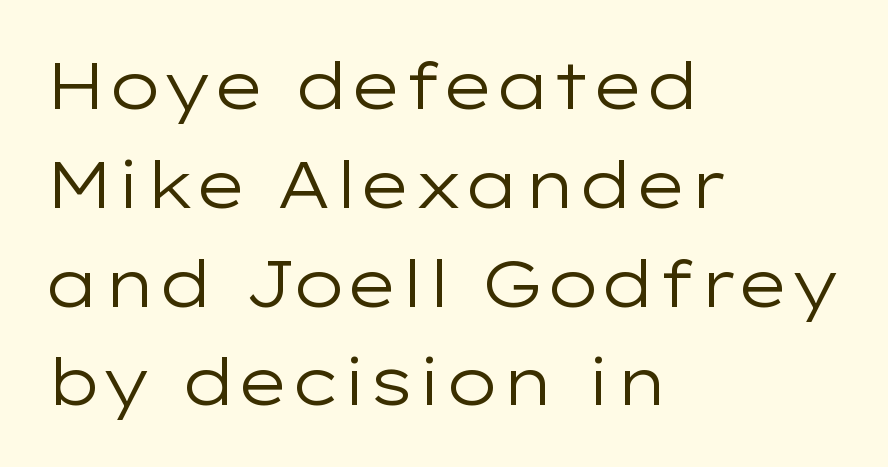
Q: Is the text bold? A: No.
Q: Is the text italic (slanted)? A: No, it is upright.
Q: Is the typeface a serif or a sans-serif typeface? A: Sans-serif.
Q: Is the text underlined? A: No.
Q: How is the paragraph aligned? A: Left-aligned.
Q: Is the spacing between letters normal or unusually wide? A: Normal.
Q: Is the spacing between lines tight, normal or loose? A: Normal.
Q: Width (condensed, normal, or wide)? A: Wide.
Q: Stroke contrast? A: Low.
Q: x-height? A: Medium.
Q: Monospaced? A: No.
